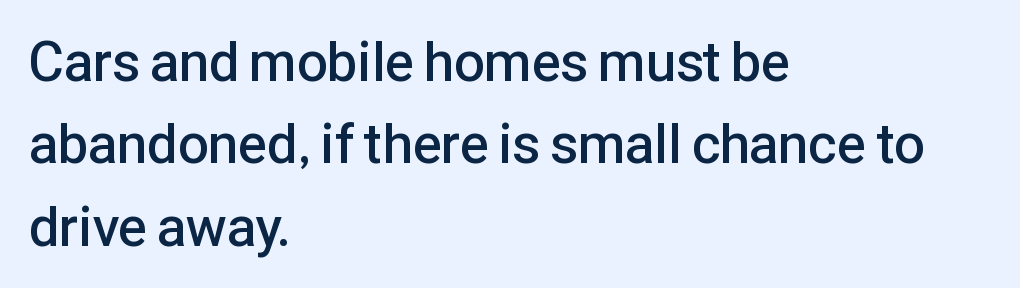
Compared with an ordinary text face, these strokes are moderately heavier — a semibold. Think of a printed novel: that variable character pitch is what you see here. The rendering anchors every line to the left-hand side. This is sans-serif lettering, the kind often seen on screens and signage. Ascenders rise straight up at ninety degrees.
